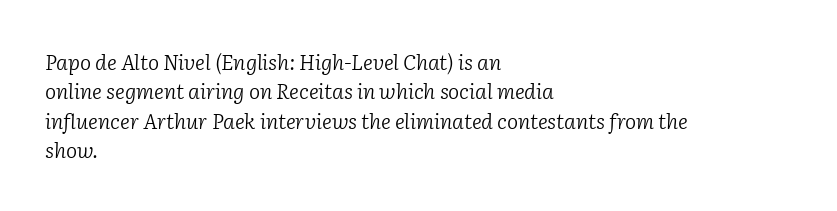
Q: Is the text bold? A: No.
Q: Is the text italic (slanted)? A: Yes, it leans right by about 2 degrees.
Q: Is the text underlined? A: No.
Q: How is the paragraph aligned? A: Left-aligned.
Q: Is the spacing between letters normal or unusually wide? A: Normal.
Q: Is the spacing between lines tight, normal or loose? A: Normal.
